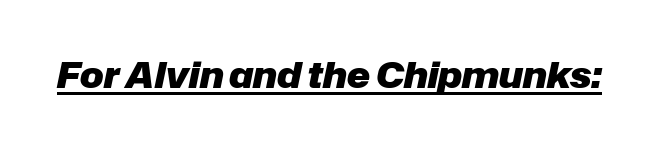
The gaps between neighbouring characters are ordinary and unremarkable. An italicized treatment has been applied to the whole sample. The letters advance in unequal steps, a hallmark of proportional type. Compared with undecorated copy, this sample adds a rule below the words. Typographic density is high because the face is bold.
